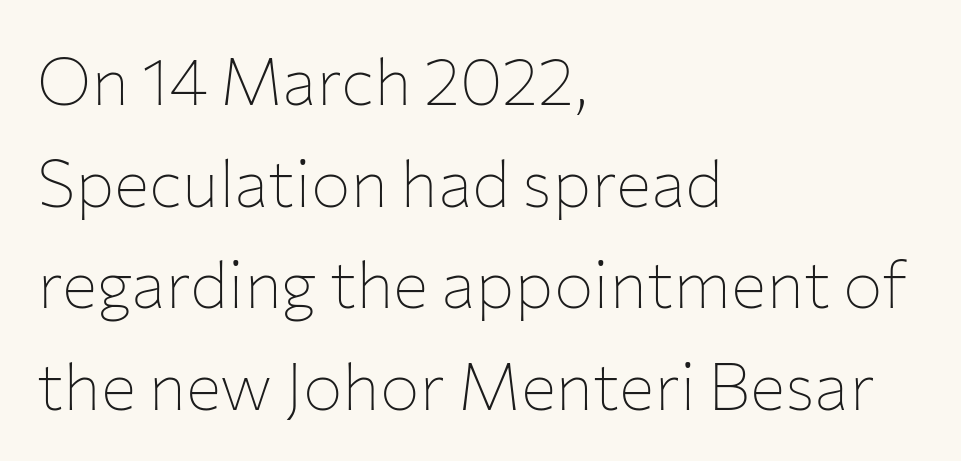
Q: Is the text bold? A: No.
Q: Is the text italic (slanted)? A: No, it is upright.
Q: Is the typeface a serif or a sans-serif typeface? A: Sans-serif.
Q: Is the text underlined? A: No.
Q: How is the paragraph aligned? A: Left-aligned.
Q: Is the spacing between letters normal or unusually wide? A: Normal.
Q: Is the spacing between lines tight, normal or loose? A: Normal.
Q: Width (condensed, normal, or wide)? A: Normal.
Q: Stroke contrast? A: Low.
Q: x-height? A: Medium.
Q: Monospaced? A: No.
